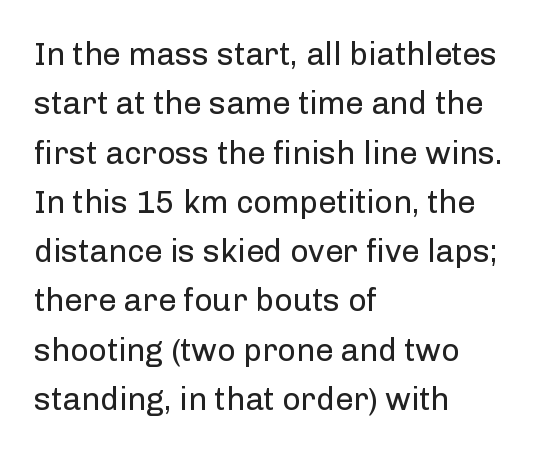
{"serif": "no", "italic": "no", "bold": "no", "weight": "regular", "width": "normal", "stroke_contrast": "low", "x_height": "medium", "monospaced": "no", "underline": "no", "align": "left", "line_spacing": "normal", "line_spacing_ratio": 1.54, "letter_spacing": "normal", "letter_spacing_em": 0.0, "glyph_px": 32}
